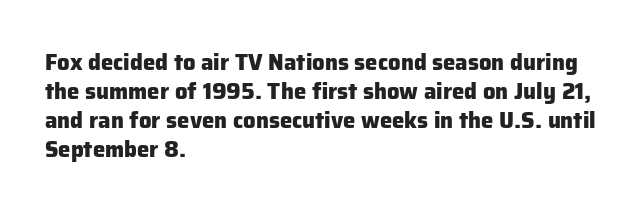
Q: Is the text bold? A: Yes.
Q: Is the text italic (slanted)? A: No, it is upright.
Q: Is the text underlined? A: No.
Q: How is the paragraph aligned? A: Left-aligned.
Q: Is the spacing between letters normal or unusually wide? A: Normal.
Q: Is the spacing between lines tight, normal or loose? A: Normal.
